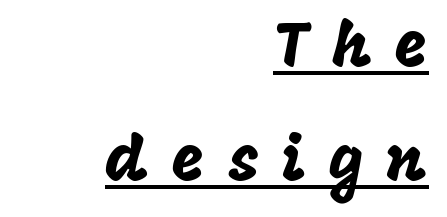
The image shows 63 px sans-serif type; set right-aligned, line spacing 1.81x, unusually wide letter spacing (+0.36 em), underlined; low stroke contrast and a large x-height.
